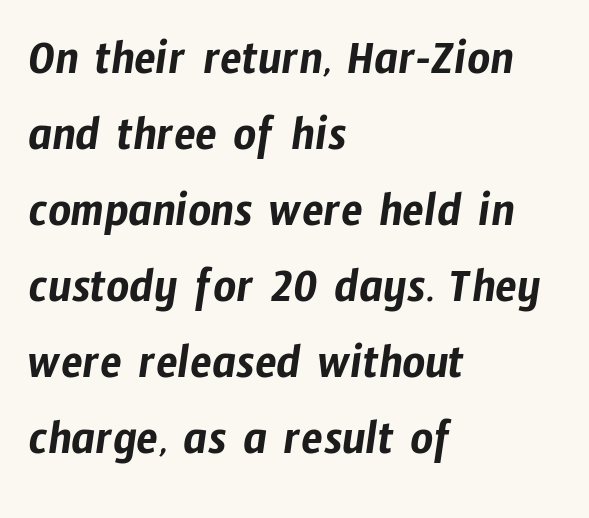
{"serif": "no", "width": "condensed", "stroke_contrast": "low", "x_height": "medium", "monospaced": "no", "underline": "no", "align": "left", "line_spacing": "normal", "line_spacing_ratio": 1.52, "letter_spacing": "normal", "letter_spacing_em": 0.0, "glyph_px": 50}
